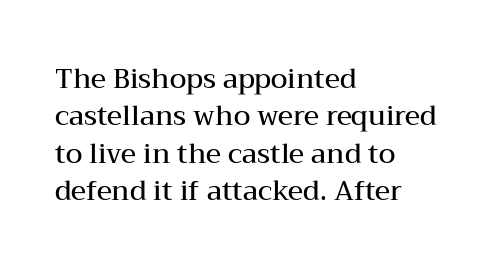
The image shows 27 px text type, upright; set left-aligned, normal line spacing (1.38x), normal letter spacing, not underlined.
